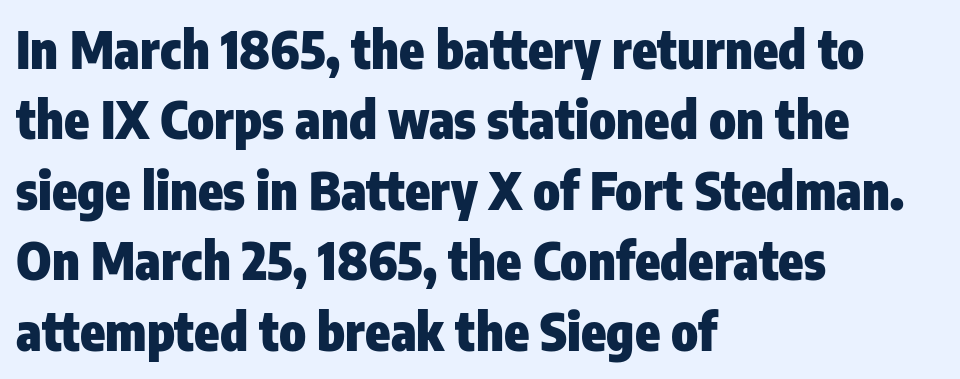
Q: Is the text bold? A: Yes.
Q: Is the text italic (slanted)? A: No, it is upright.
Q: Is the typeface a serif or a sans-serif typeface? A: Sans-serif.
Q: Is the text underlined? A: No.
Q: How is the paragraph aligned? A: Left-aligned.
Q: Is the spacing between letters normal or unusually wide? A: Normal.
Q: Is the spacing between lines tight, normal or loose? A: Normal.
Q: Width (condensed, normal, or wide)? A: Condensed.
Q: Stroke contrast? A: Low.
Q: x-height? A: Medium.
Q: Monospaced? A: No.
